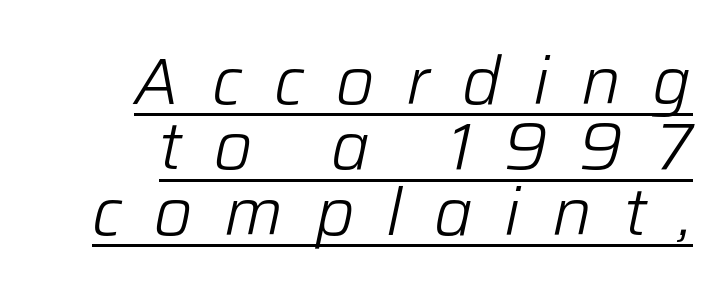
The compositor pushed each line to the right boundary. The whole block is typeset with a tilt. You could barely slide anything between these rows. This reads as an unemphasized weight, regular at the heaviest. Students, observe the line beneath the letters — that is underlining. This sample uses expanded letter spacing, leaving extra air between glyphs.
